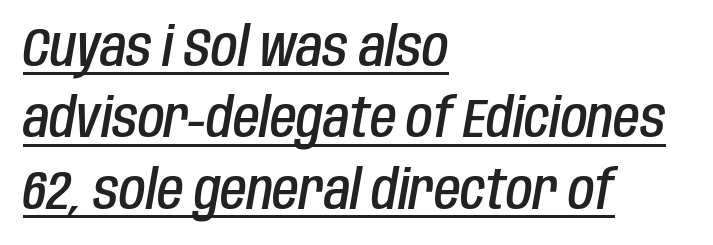
Words appear dense and cohesive because spacing is normal. A normal amount of white space separates one row of letters from the next. Visually the block forms a straight wall on the left and a jagged coastline on the right. Slanted lettering throughout. The sample's only ornament is a line tracing under the words.
